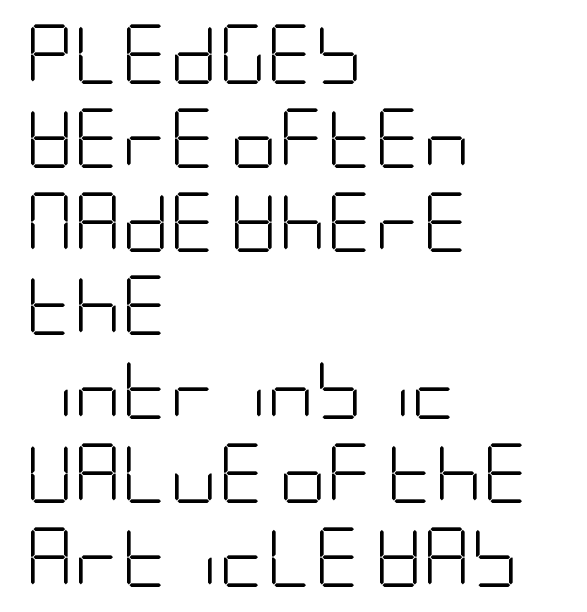
Q: Is the text bold? A: No.
Q: Is the text italic (slanted)? A: No, it is upright.
Q: Is the typeface a serif or a sans-serif typeface? A: Sans-serif.
Q: Is the text underlined? A: No.
Q: How is the paragraph aligned? A: Left-aligned.
Q: Is the spacing between letters normal or unusually wide? A: Normal.
Q: Is the spacing between lines tight, normal or loose? A: Normal.
Q: Width (condensed, normal, or wide)? A: Condensed.
Q: Stroke contrast? A: Low.
Q: x-height? A: Large.
